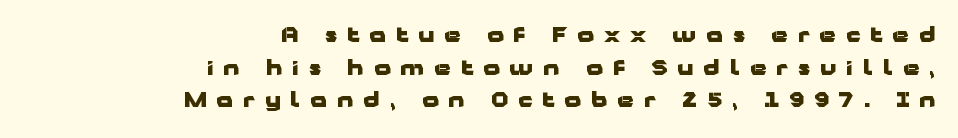
The image shows 21 px bold type, upright; set right-aligned, normal line spacing (1.55x), unusually wide letter spacing (+0.48 em), not underlined.
